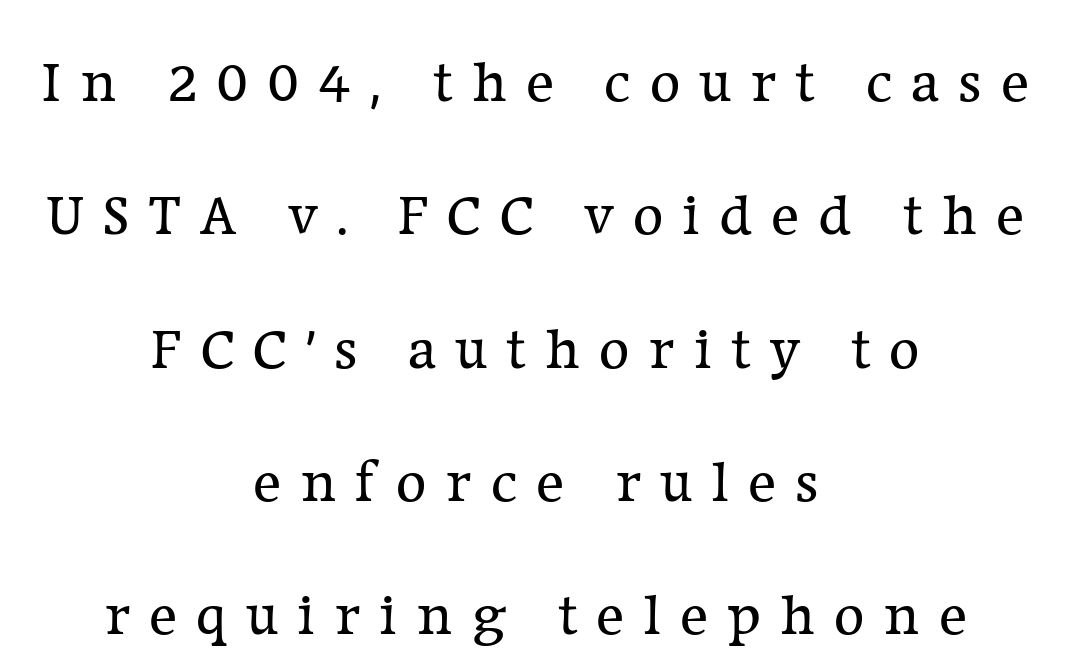
Q: Is the text bold? A: No.
Q: Is the text italic (slanted)? A: No, it is upright.
Q: Is the typeface a serif or a sans-serif typeface? A: Serif.
Q: Is the text underlined? A: No.
Q: How is the paragraph aligned? A: Centered.
Q: Is the spacing between letters normal or unusually wide? A: Unusually wide.
Q: Is the spacing between lines tight, normal or loose? A: Loose.
Q: Width (condensed, normal, or wide)? A: Normal.
Q: Stroke contrast? A: Low.
Q: x-height? A: Medium.
Q: Monospaced? A: No.
